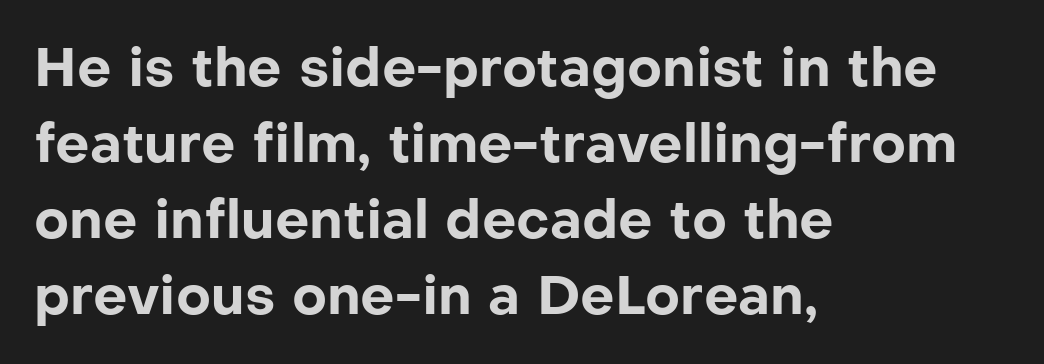
The sample has been set heavy, in full bold. A sans-serif font was chosen for this passage. Posture: vertical. A normal amount of white space separates one row of letters from the next. Decoration check: the copy has no underline.
